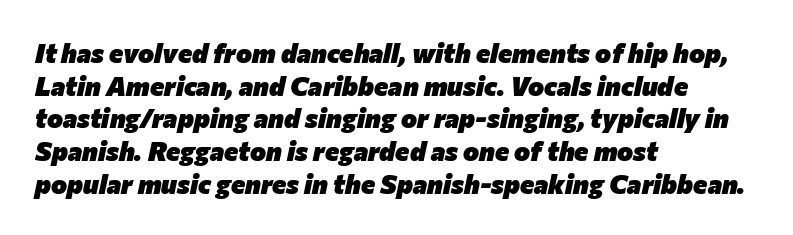
{"italic": "yes", "lean": "right", "slant_degrees": 12, "bold": "yes", "underline": "no", "align": "left", "line_spacing_ratio": 1.21, "letter_spacing": "normal", "letter_spacing_em": 0.0, "glyph_px": 27}
